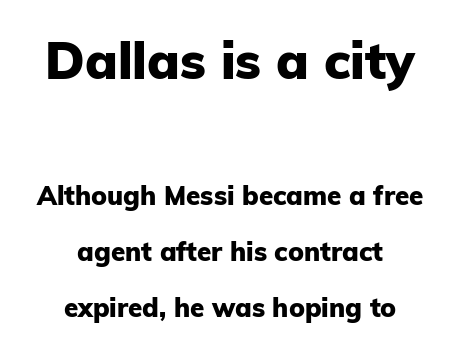
Q: Is the text bold? A: Yes.
Q: Is the text italic (slanted)? A: No, it is upright.
Q: Is the typeface a serif or a sans-serif typeface? A: Sans-serif.
Q: Is the text underlined? A: No.
Q: How is the paragraph aligned? A: Centered.
Q: Is the spacing between letters normal or unusually wide? A: Normal.
Q: Is the spacing between lines tight, normal or loose? A: Loose.
Q: Which block of text is set in a larger size, the first (top) or the second (bottom)? A: The first (top) one.
Q: Width (condensed, normal, or wide)? A: Normal.
Q: Stroke contrast? A: Low.
Q: x-height? A: Medium.
Q: Monospaced? A: No.
